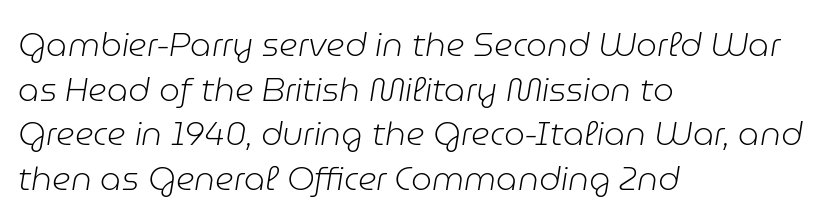
Q: Is the text bold? A: No.
Q: Is the text italic (slanted)? A: Yes, it leans right by about 9 degrees.
Q: Is the text underlined? A: No.
Q: How is the paragraph aligned? A: Left-aligned.
Q: Is the spacing between letters normal or unusually wide? A: Normal.
Q: Is the spacing between lines tight, normal or loose? A: Normal.
Q: Width (condensed, normal, or wide)? A: Normal.
Q: Stroke contrast? A: Low.
Q: x-height? A: Medium.
Q: Monospaced? A: No.
